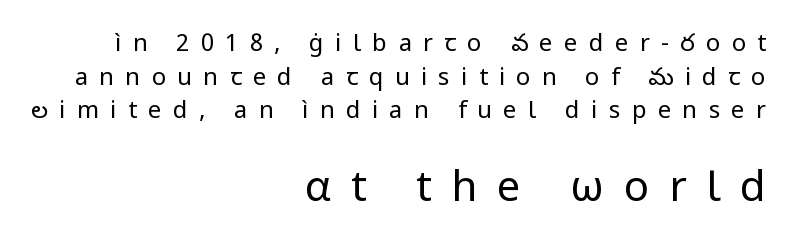
The image shows 42 px regular-weight sans-serif type, upright; set right-aligned, normal line spacing (1.4x), unusually wide letter spacing (+0.47 em), not underlined; the second (bottom) block is 1.75x larger; low stroke contrast and a medium x-height.
